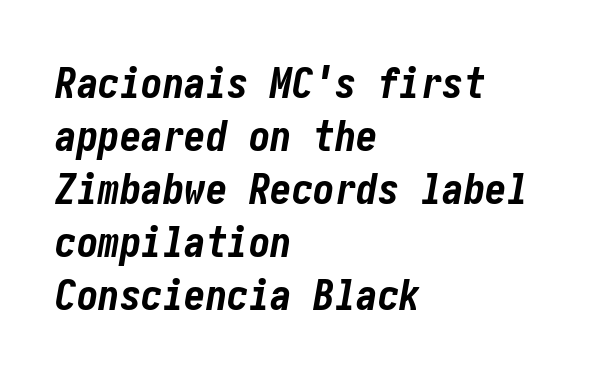
The image shows 43 px bold, condensed type, italic (leaning right); set left-aligned, line spacing 1.23x, normal letter spacing, not underlined; low stroke contrast and a medium x-height.
